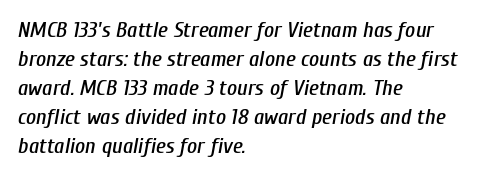
{"italic": "yes", "lean": "right", "slant_degrees": 10, "underline": "no", "align": "left", "line_spacing": "normal", "line_spacing_ratio": 1.32, "letter_spacing": "normal", "letter_spacing_em": 0.0, "glyph_px": 22}
